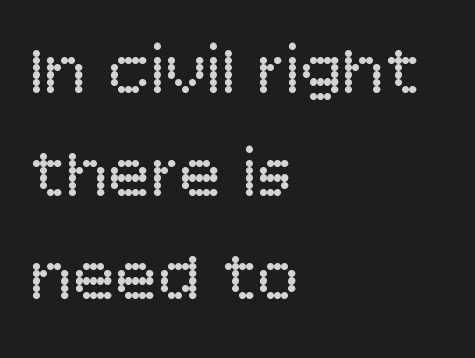
The letters stand upright; this is a roman face. A sans-serif font was chosen for this passage. Each word holds together tightly as a unit, with standard inter-letter gaps. The rendering uses natural spacing where letterforms have individual widths. A quiet, ordinary-to-light weight characterises the typeface.
